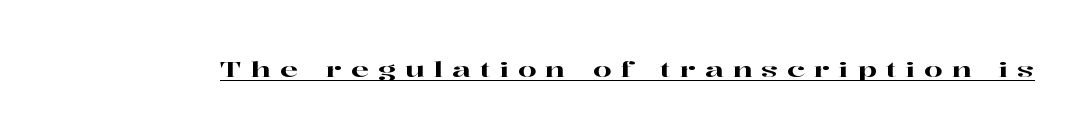
The image shows 21 px text type, upright; set unusually wide letter spacing (+0.44 em), underlined.
